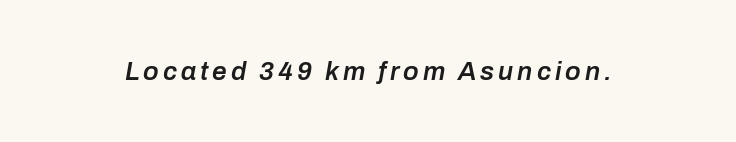
Q: Is the text bold? A: Semi-bold.
Q: Is the text italic (slanted)? A: Yes, it leans right by about 10 degrees.
Q: Is the text underlined? A: No.
